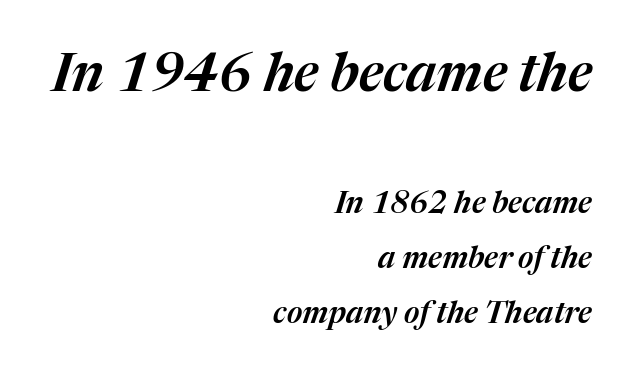
{"italic": "yes", "lean": "right", "slant_degrees": 17, "width": "normal", "stroke_contrast": "medium", "x_height": "medium", "monospaced": "no", "underline": "no", "align": "right", "line_spacing_ratio": 1.83, "letter_spacing": "normal", "letter_spacing_em": 0.0, "larger_block": "first", "size_ratio": 1.77, "glyph_px": 53}
